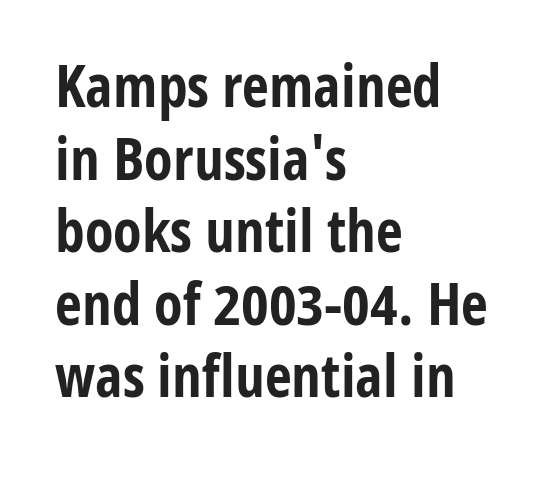
The image shows 59 px bold, condensed sans-serif type, upright; set left-aligned, line spacing 1.23x, normal letter spacing, not underlined; low stroke contrast and a medium x-height.
